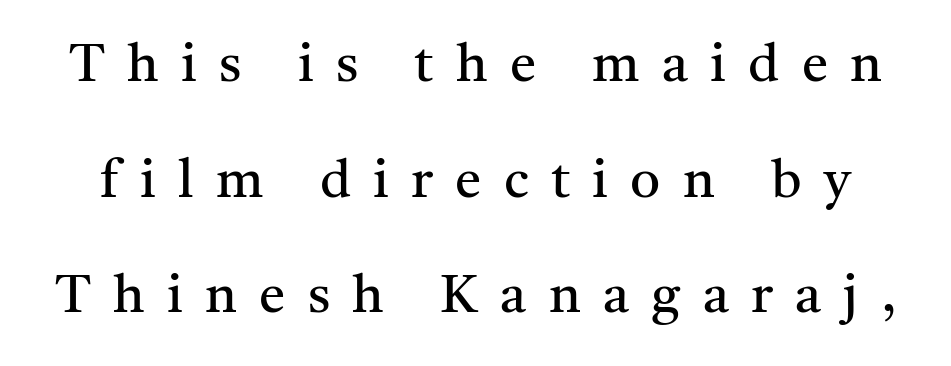
{"serif": "yes", "italic": "no", "bold": "no", "weight": "regular", "width": "normal", "stroke_contrast": "medium", "x_height": "medium", "monospaced": "no", "underline": "no", "line_spacing": "loose", "line_spacing_ratio": 2.18, "letter_spacing": "wide", "letter_spacing_em": 0.42, "glyph_px": 53}
